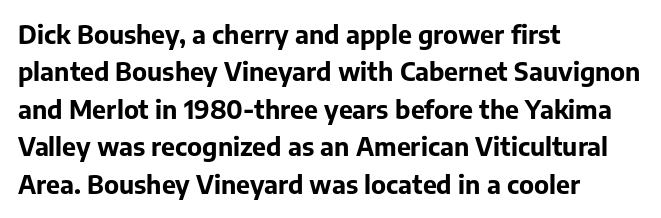
{"italic": "no", "bold": "yes", "underline": "no", "align": "left", "line_spacing": "normal", "line_spacing_ratio": 1.5, "letter_spacing": "normal", "letter_spacing_em": 0.0, "glyph_px": 25}
